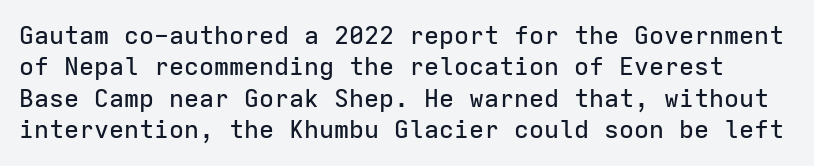
A normal amount of white space separates one row of letters from the next. The glyphs are unaccompanied by any horizontal stroke below them. The letterforms sit shoulder to shoulder at normal distance. In terms of posture, this sample is upright.
